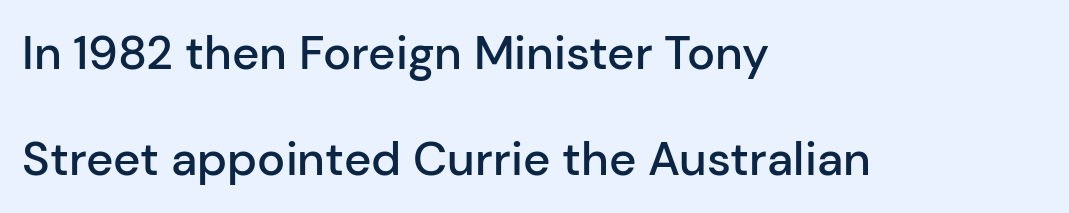
Q: Is the text bold? A: Semi-bold.
Q: Is the text italic (slanted)? A: No, it is upright.
Q: Is the typeface a serif or a sans-serif typeface? A: Sans-serif.
Q: Is the text underlined? A: No.
Q: How is the paragraph aligned? A: Left-aligned.
Q: Is the spacing between letters normal or unusually wide? A: Normal.
Q: Is the spacing between lines tight, normal or loose? A: Loose.
Q: Width (condensed, normal, or wide)? A: Normal.
Q: Stroke contrast? A: Low.
Q: x-height? A: Medium.
Q: Monospaced? A: No.
